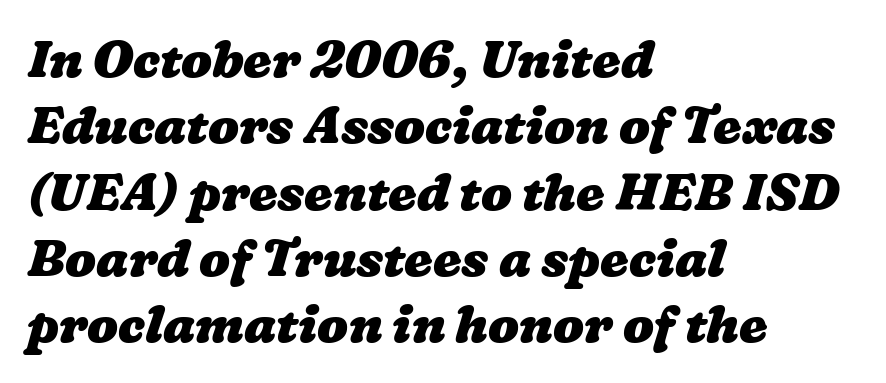
{"bold": "yes", "weight": "heavy", "width": "wide", "stroke_contrast": "low", "x_height": "medium", "monospaced": "no", "underline": "no", "align": "left", "line_spacing": "normal", "line_spacing_ratio": 1.3, "letter_spacing": "normal", "letter_spacing_em": 0.0, "glyph_px": 51}
